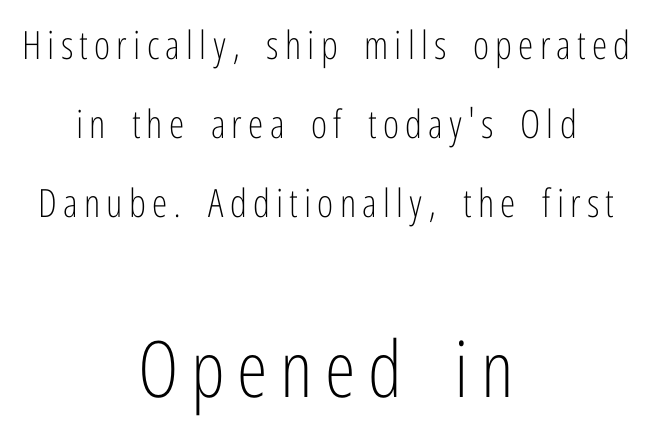
{"serif": "no", "italic": "no", "bold": "no", "weight": "light", "width": "condensed", "stroke_contrast": "low", "x_height": "medium", "monospaced": "no", "underline": "no", "align": "center", "line_spacing": "loose", "line_spacing_ratio": 2.02, "larger_block": "second", "size_ratio": 2.0, "glyph_px": 78}
